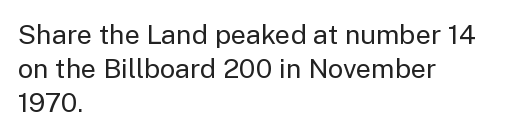
Q: Is the text bold? A: No.
Q: Is the text italic (slanted)? A: No, it is upright.
Q: Is the text underlined? A: No.
Q: How is the paragraph aligned? A: Left-aligned.
Q: Is the spacing between letters normal or unusually wide? A: Normal.
Q: Is the spacing between lines tight, normal or loose? A: Normal.
